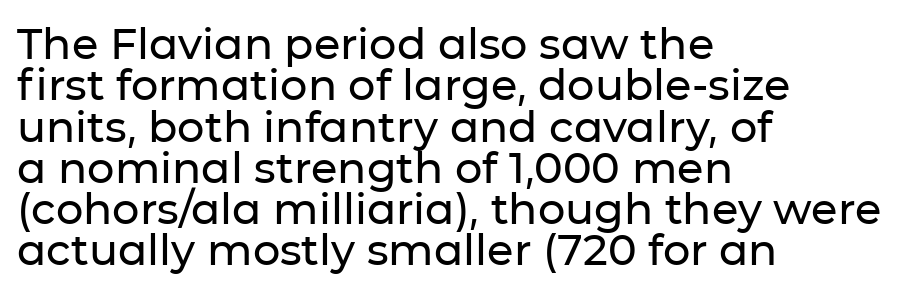
The image shows 43 px sans-serif type, upright; set left-aligned, tight line spacing (0.96x), normal letter spacing, not underlined; low stroke contrast and a medium x-height.
